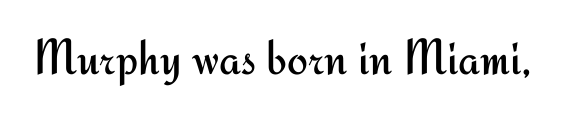
The image shows 50 px regular-weight sans-serif type, upright; set normal letter spacing, not underlined; medium stroke contrast and a small x-height.
